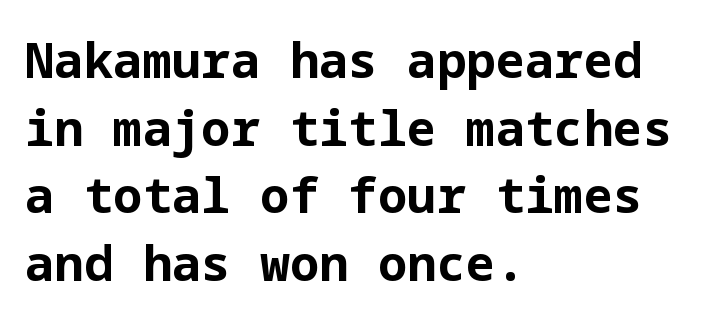
{"serif": "no", "italic": "no", "bold": "yes", "weight": "bold", "width": "normal", "stroke_contrast": "low", "x_height": "medium", "underline": "no", "align": "left", "line_spacing": "normal", "line_spacing_ratio": 1.38, "letter_spacing": "normal", "letter_spacing_em": 0.0, "glyph_px": 49}
